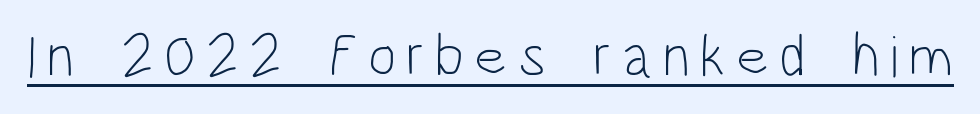
Q: Is the text bold? A: No.
Q: Is the text italic (slanted)? A: No, it is upright.
Q: Is the typeface a serif or a sans-serif typeface? A: Sans-serif.
Q: Is the text underlined? A: Yes.
Q: Width (condensed, normal, or wide)? A: Condensed.
Q: Stroke contrast? A: Low.
Q: x-height? A: Large.
Q: Monospaced? A: No.
